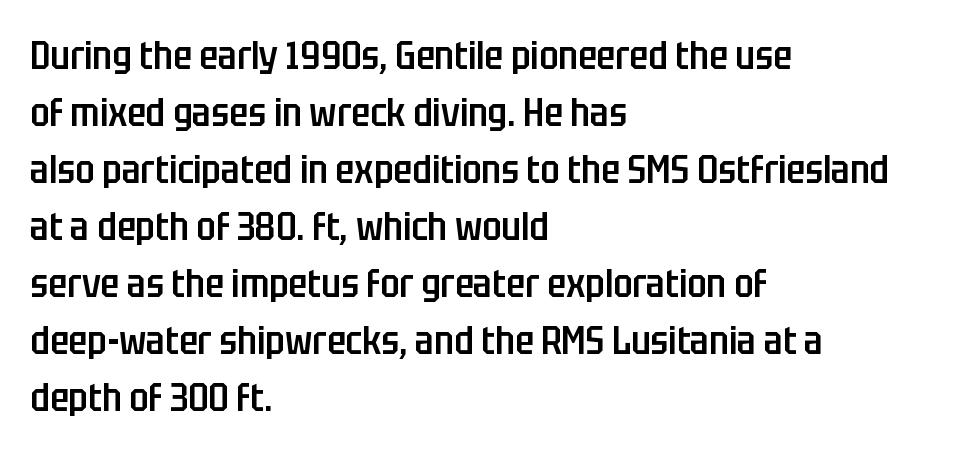
{"serif": "no", "italic": "no", "bold": "semi", "weight": "semibold", "width": "condensed", "stroke_contrast": "low", "x_height": "large", "monospaced": "no", "underline": "no", "align": "left", "line_spacing": "normal", "line_spacing_ratio": 1.46, "letter_spacing": "normal", "letter_spacing_em": 0.0, "glyph_px": 39}
